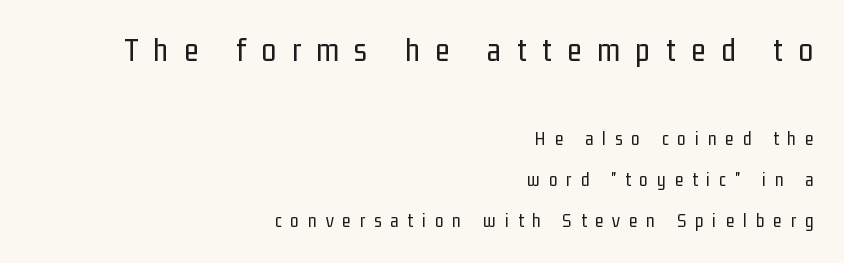
The image shows 33 px regular-weight, condensed sans-serif type, upright; set right-aligned, loose line spacing (2.15x), unusually wide letter spacing (+0.48 em), not underlined; the first (top) block is 1.74x larger; low stroke contrast and a medium x-height.
